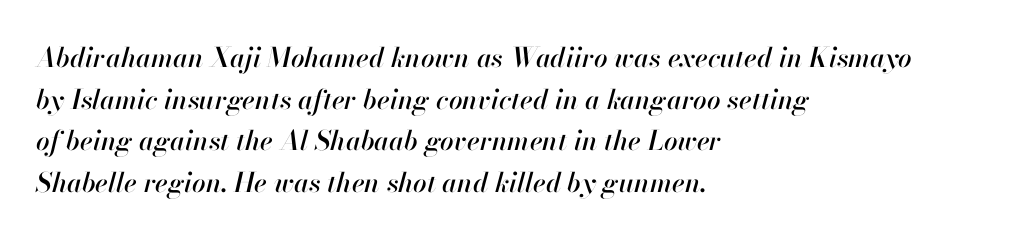
A typesetter would mark this as italic. Plain, unruled lines of type. A typesetter would call this zero additional tracking. Whoever set this chose a conventional vertical rhythm. One-word summary of the alignment: left.
